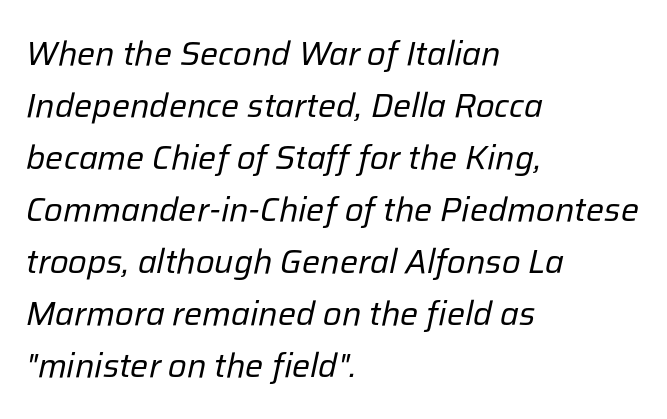
Glance below the letters and you will spot only blank space. Where is the straight margin? On the left. Nothing unusual about the tracking: characters are spaced as the font intends. The lettering tilts uniformly, giving the passage an italic look.
